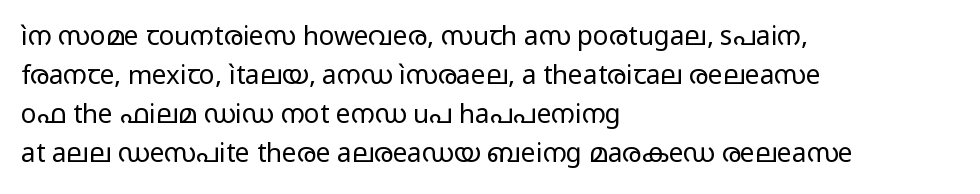
{"italic": "no", "bold": "no", "underline": "no", "align": "left", "line_spacing": "normal", "line_spacing_ratio": 1.5, "letter_spacing": "normal", "letter_spacing_em": 0.0, "glyph_px": 26}
